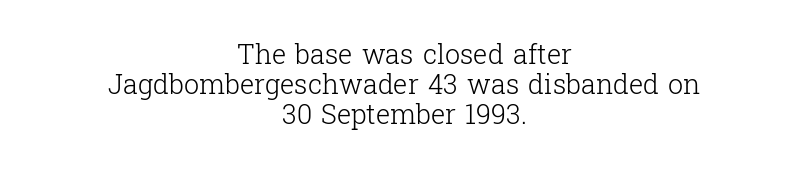
This rendering leaves character spacing at its baseline value. Casual observation: everything's sitting right in the middle. Decoration check: the copy has no underline. Summary of weight: not heavy and not bold. Tightly led — the rows are bunched. Posture: vertical.
